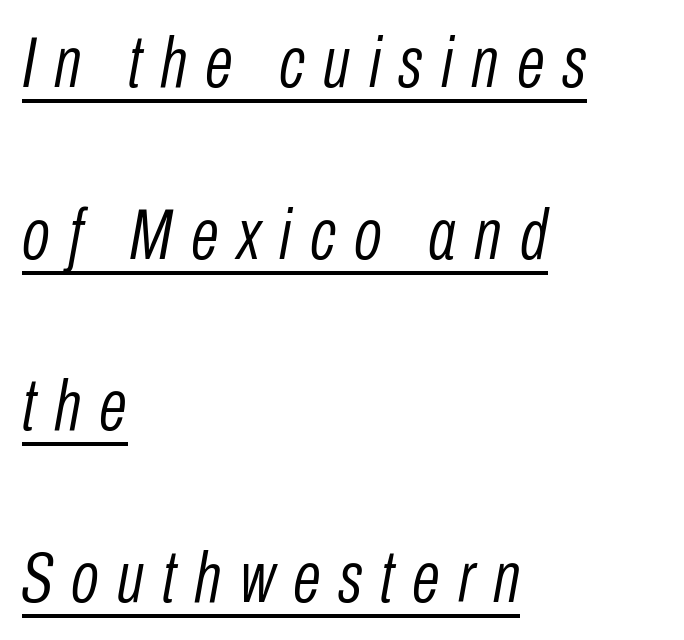
The image shows 73 px light, condensed type, italic (leaning right); set left-aligned, loose line spacing (2.35x), unusually wide letter spacing (+0.25 em), underlined; low stroke contrast and a medium x-height.
